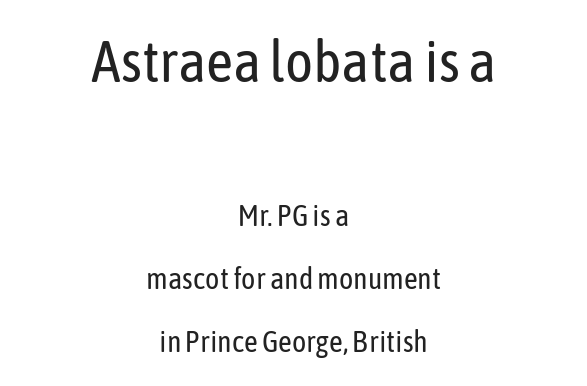
{"serif": "no", "italic": "no", "bold": "no", "weight": "regular", "width": "condensed", "stroke_contrast": "low", "x_height": "medium", "monospaced": "no", "underline": "no", "align": "center", "line_spacing": "loose", "line_spacing_ratio": 2.1, "letter_spacing": "normal", "letter_spacing_em": 0.0, "larger_block": "first", "size_ratio": 1.97, "glyph_px": 59}
